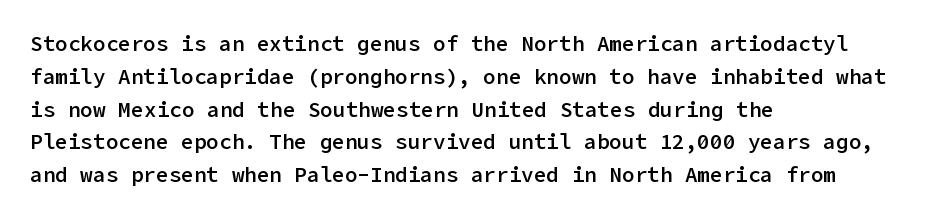
A somewhat darkened texture: the type is semibold rather than bold. Every stem runs plumb, perpendicular to the baseline. No extra tracking has been applied to these lines. A bare baseline throughout the passage. Every row of glyphs begins at an identical x-position on the left. Normally led — the rows are evenly, conventionally spaced.
